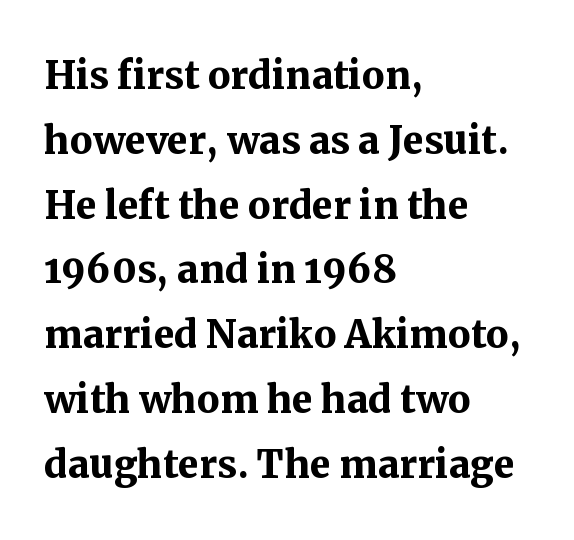
Characters remain perfectly vertical along every line. Underline: absent. You could not count columns in this text — the font is proportionally spaced. Tracking here is standard; glyphs follow each other at the usual distance. Reading down the block, your eye returns to a fixed left position each line. How heavy is the stroke? Heavy — this is a bold.
